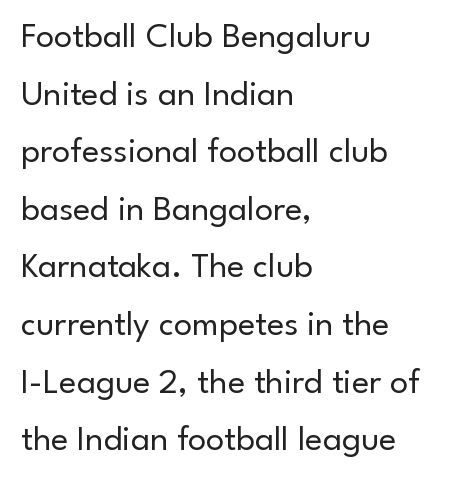
Q: Is the text bold? A: No.
Q: Is the text italic (slanted)? A: No, it is upright.
Q: Is the typeface a serif or a sans-serif typeface? A: Sans-serif.
Q: Is the text underlined? A: No.
Q: How is the paragraph aligned? A: Left-aligned.
Q: Is the spacing between letters normal or unusually wide? A: Normal.
Q: Is the spacing between lines tight, normal or loose? A: Normal.
Q: Width (condensed, normal, or wide)? A: Normal.
Q: Stroke contrast? A: Low.
Q: x-height? A: Small.
Q: Monospaced? A: No.
